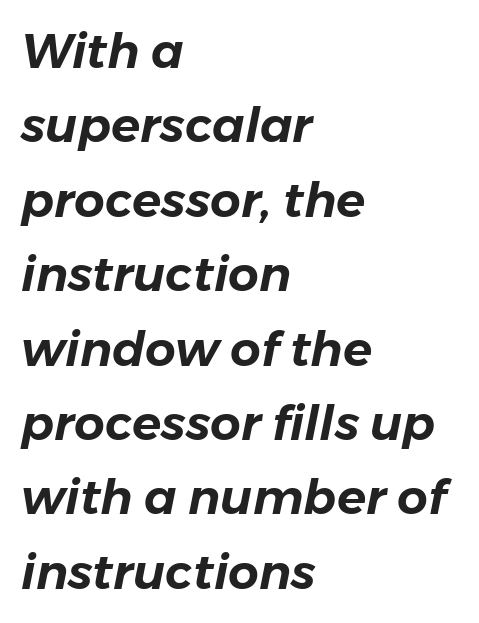
{"italic": "yes", "lean": "right", "slant_degrees": 11, "width": "normal", "stroke_contrast": "low", "x_height": "medium", "monospaced": "no", "underline": "no", "align": "left", "line_spacing": "normal", "line_spacing_ratio": 1.55, "letter_spacing": "normal", "letter_spacing_em": 0.0, "glyph_px": 48}
